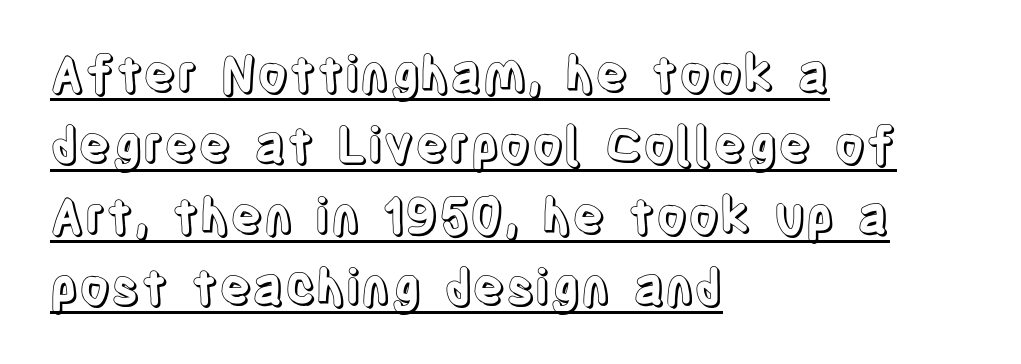
Reading down the column, the eye jumps a familiar distance to each next line. Every stem runs plumb, perpendicular to the baseline. If you drew a ruler down the left edge, every line would touch it. Caption: lettering with a line underneath. Do the characters align in a grid? No, the font is proportional.
